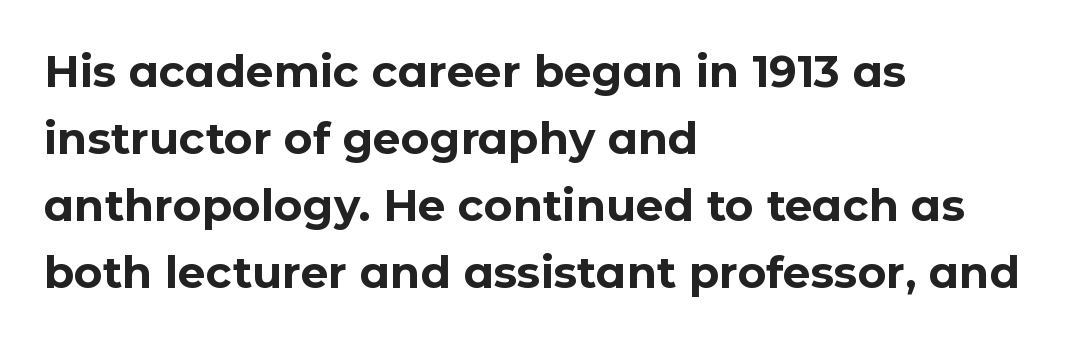
The image shows 44 px bold sans-serif type, upright; set left-aligned, normal line spacing (1.52x), normal letter spacing, not underlined; low stroke contrast and a medium x-height.
